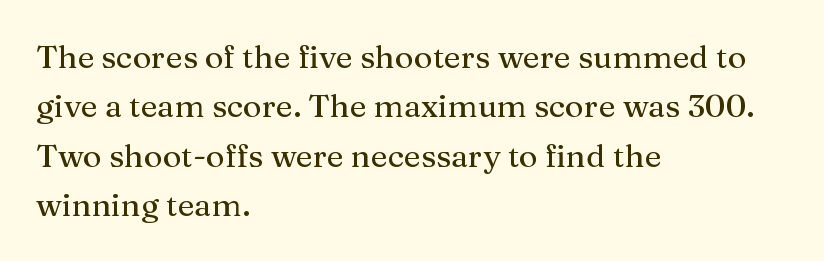
{"serif": "yes", "italic": "no", "width": "normal", "stroke_contrast": "medium", "x_height": "medium", "monospaced": "no", "underline": "no", "align": "left", "line_spacing": "normal", "line_spacing_ratio": 1.54, "letter_spacing": "normal", "letter_spacing_em": 0.0, "glyph_px": 32}
